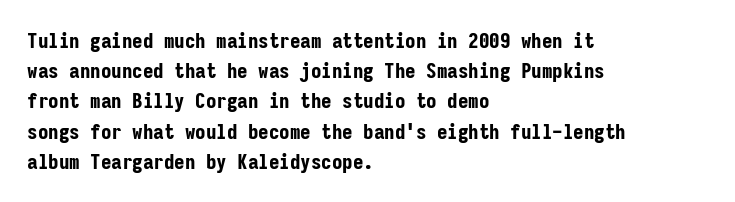
The image shows 21 px bold type, upright; set left-aligned, normal line spacing (1.44x), normal letter spacing, not underlined.
